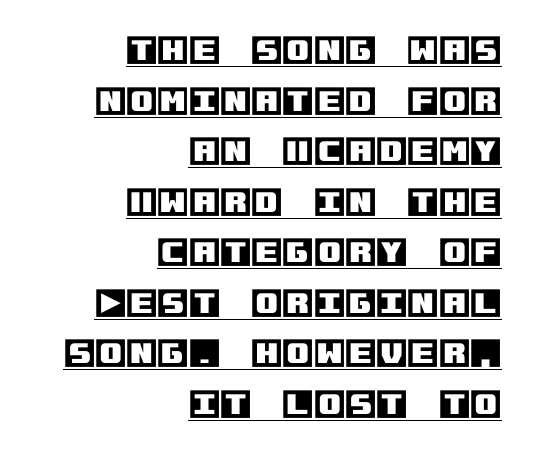
Q: Is the text italic (slanted)? A: No, it is upright.
Q: Is the text underlined? A: Yes.
Q: How is the paragraph aligned? A: Right-aligned.
Q: Is the spacing between letters normal or unusually wide? A: Normal.
Q: Is the spacing between lines tight, normal or loose? A: Normal.
Q: Width (condensed, normal, or wide)? A: Normal.
Q: x-height? A: Large.
